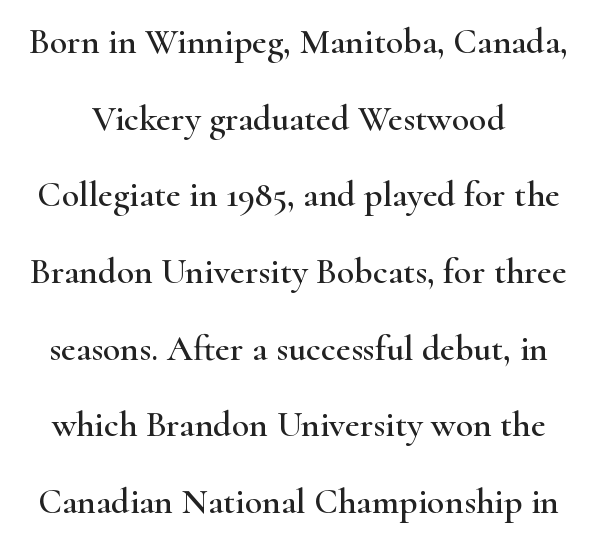
Q: Is the text italic (slanted)? A: No, it is upright.
Q: Is the typeface a serif or a sans-serif typeface? A: Serif.
Q: Is the text underlined? A: No.
Q: Is the spacing between letters normal or unusually wide? A: Normal.
Q: Is the spacing between lines tight, normal or loose? A: Loose.
Q: Width (condensed, normal, or wide)? A: Wide.
Q: Stroke contrast? A: High.
Q: x-height? A: Small.
Q: Monospaced? A: No.
